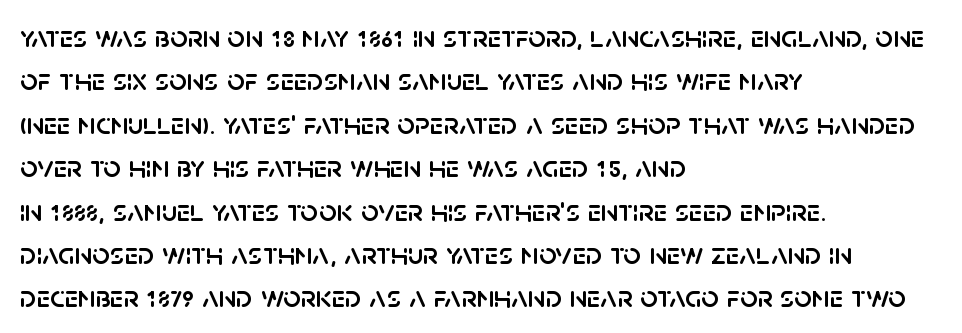
Q: Is the text italic (slanted)? A: No, it is upright.
Q: Is the typeface a serif or a sans-serif typeface? A: Sans-serif.
Q: Is the text underlined? A: No.
Q: How is the paragraph aligned? A: Left-aligned.
Q: Is the spacing between letters normal or unusually wide? A: Normal.
Q: Is the spacing between lines tight, normal or loose? A: Normal.
Q: Width (condensed, normal, or wide)? A: Normal.
Q: Stroke contrast? A: Low.
Q: x-height? A: Large.
Q: Monospaced? A: No.
